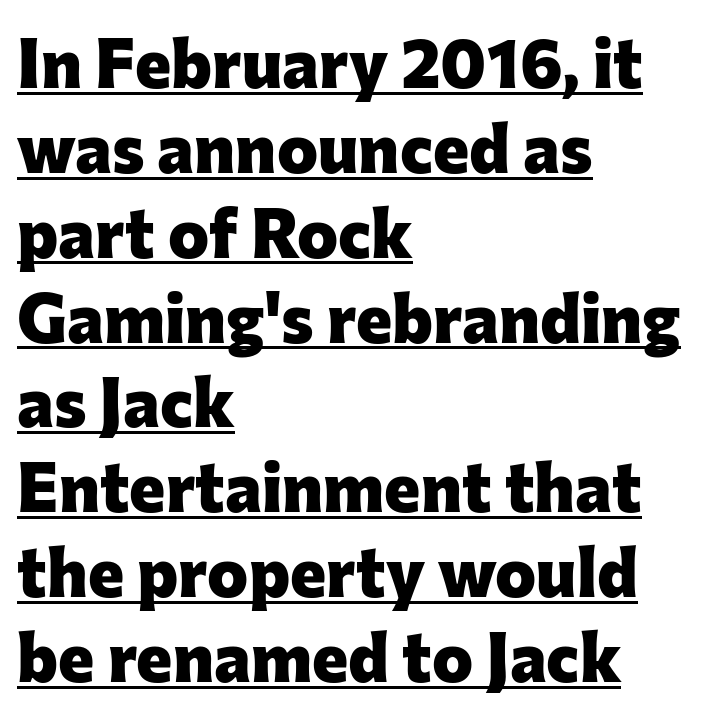
The image shows 69 px heavy sans-serif type, upright; set left-aligned, line spacing 1.23x, normal letter spacing, underlined; low stroke contrast and a medium x-height.
